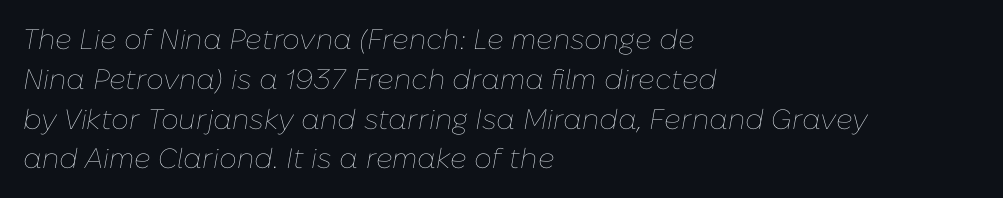
Leading matches the norm, producing a regular column. A quiet, ordinary-to-light weight characterises the typeface. The text block is weighted toward the left margin, trailing off unevenly rightward. These lines keep a tight, regular rhythm from letter to letter. Looking at the ascenders, they clearly lean.
